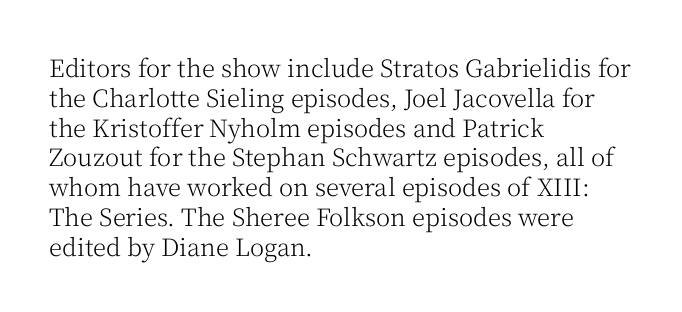
If you drew a line through each stem, it would be perfectly vertical. Tracking value appears to be zero — textbook default spacing. The rag falls on the right side of this text block. The face looks like a standard text weight, possibly lighter. The string is rendered with underlining switched off.
